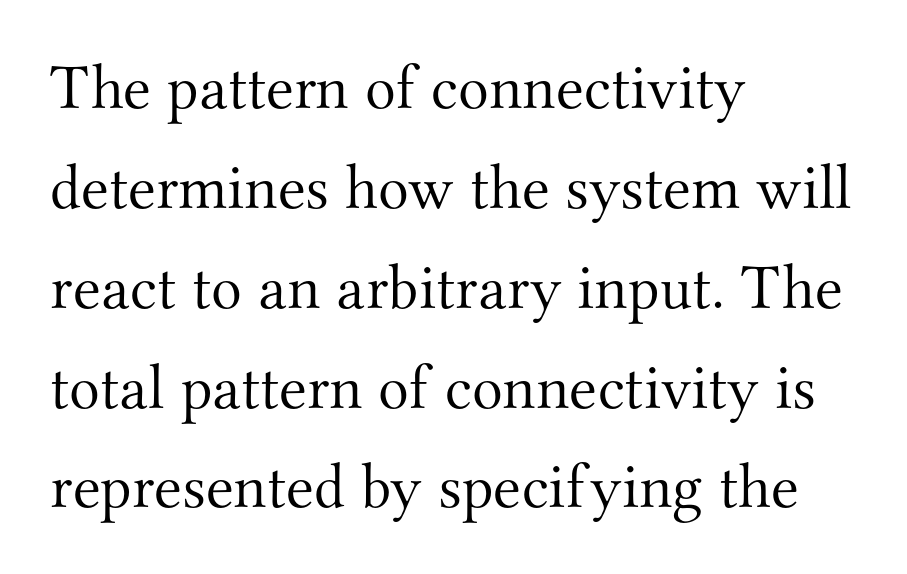
Words float on clear page, feet unadorned. Quick note: interline space is typical. Character widths vary here, with narrow letters taking less room than wide ones. The font sits on the lighter half of the weight spectrum, regular included.
